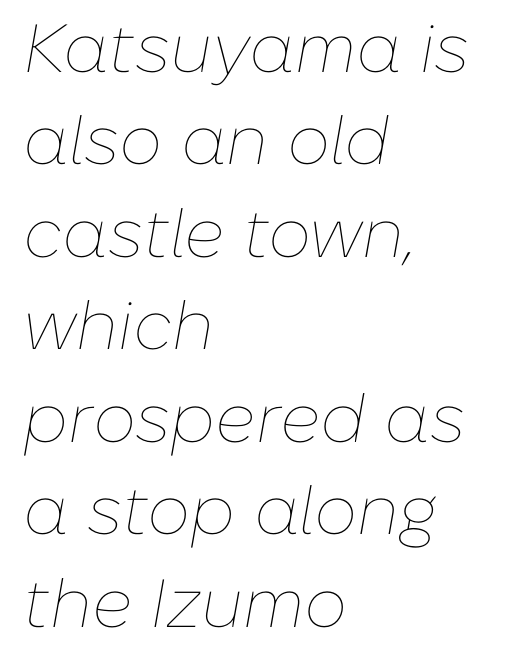
The image shows 68 px thin type, italic (leaning right); set left-aligned, normal line spacing (1.36x), normal letter spacing, not underlined; low stroke contrast and a medium x-height.
